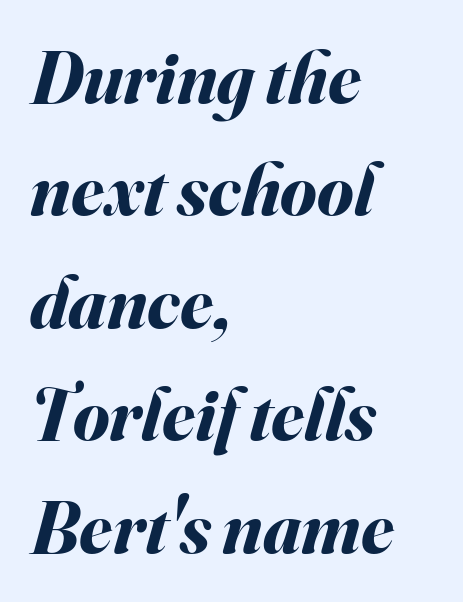
Q: Is the text bold? A: Yes.
Q: Is the text italic (slanted)? A: Yes, it leans right by about 16 degrees.
Q: Is the text underlined? A: No.
Q: How is the paragraph aligned? A: Left-aligned.
Q: Is the spacing between letters normal or unusually wide? A: Normal.
Q: Is the spacing between lines tight, normal or loose? A: Normal.
Q: Width (condensed, normal, or wide)? A: Normal.
Q: Stroke contrast? A: Medium.
Q: x-height? A: Small.
Q: Monospaced? A: No.
